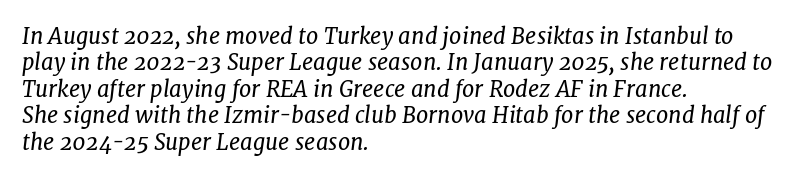
The image shows 22 px text type, italic (leaning right); set left-aligned, line spacing 1.2x, normal letter spacing, not underlined.
